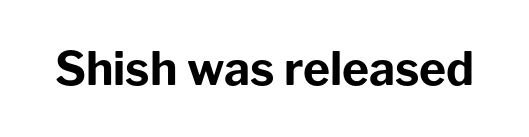
The image shows 46 px bold sans-serif type, upright; set normal letter spacing, not underlined; low stroke contrast and a medium x-height.
